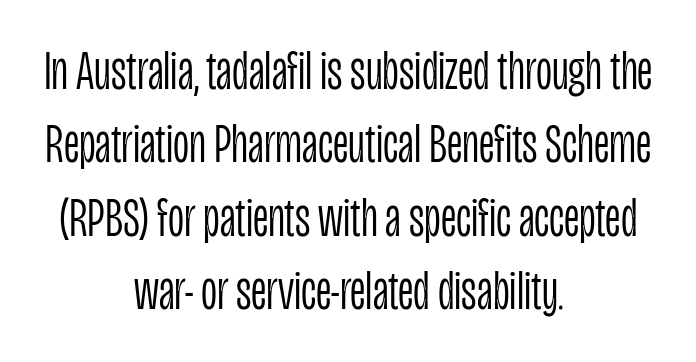
Interline gaps are of average width in this sample. Underlining? Definitely not there. Look at the bottom of the vertical strokes: they stop flat, with no serifs. Italic: no, the glyphs are upright roman. The gaps between neighbouring characters are ordinary and unremarkable. Alignment: centered.
